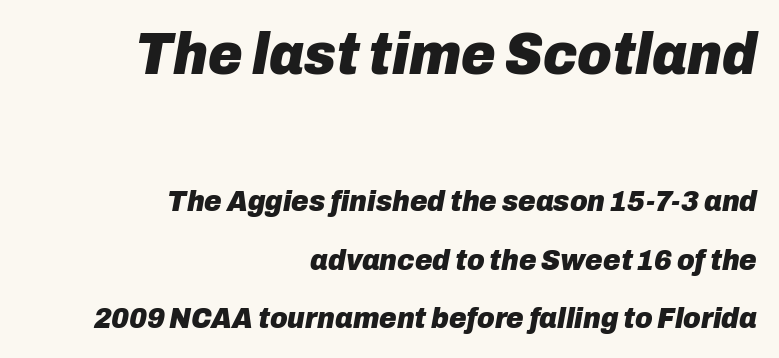
Q: Is the text bold? A: Yes.
Q: Is the text italic (slanted)? A: Yes, it leans right by about 10 degrees.
Q: Is the text underlined? A: No.
Q: How is the paragraph aligned? A: Right-aligned.
Q: Is the spacing between letters normal or unusually wide? A: Normal.
Q: Is the spacing between lines tight, normal or loose? A: Loose.
Q: Which block of text is set in a larger size, the first (top) or the second (bottom)? A: The first (top) one.
Q: Width (condensed, normal, or wide)? A: Normal.
Q: Stroke contrast? A: Low.
Q: x-height? A: Medium.
Q: Monospaced? A: No.
